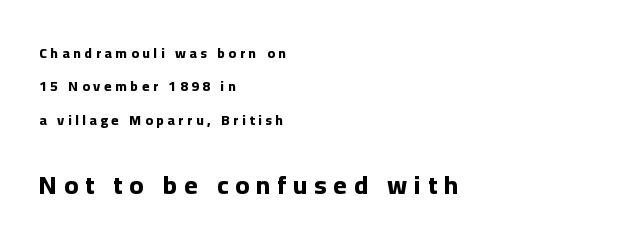
Q: Is the text bold? A: Yes.
Q: Is the text italic (slanted)? A: No, it is upright.
Q: Is the text underlined? A: No.
Q: How is the paragraph aligned? A: Left-aligned.
Q: Is the spacing between letters normal or unusually wide? A: Unusually wide.
Q: Is the spacing between lines tight, normal or loose? A: Loose.
Q: Which block of text is set in a larger size, the first (top) or the second (bottom)? A: The second (bottom) one.
